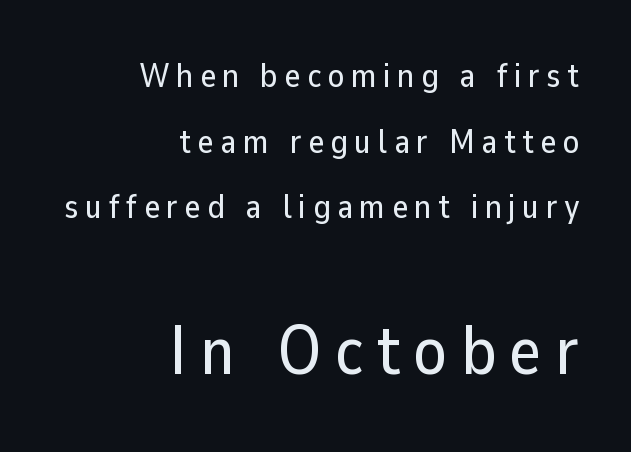
{"serif": "no", "italic": "no", "width": "normal", "stroke_contrast": "low", "x_height": "medium", "monospaced": "no", "underline": "no", "align": "right", "line_spacing": "loose", "line_spacing_ratio": 1.93, "larger_block": "second", "size_ratio": 2.03, "glyph_px": 69}
